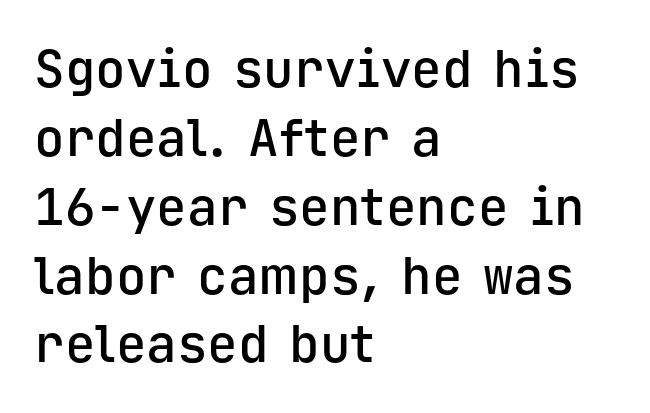
{"serif": "no", "italic": "no", "bold": "semi", "weight": "semibold", "width": "normal", "stroke_contrast": "low", "x_height": "medium", "monospaced": "yes", "underline": "no", "align": "left", "line_spacing": "normal", "line_spacing_ratio": 1.35, "letter_spacing": "normal", "letter_spacing_em": 0.0, "glyph_px": 51}
